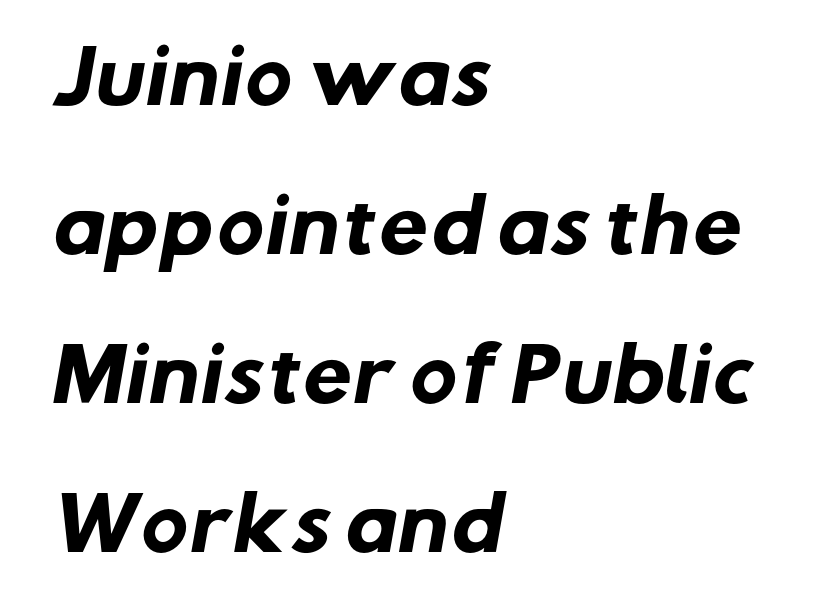
To sum up the face: it is a sans, with no serifs. Note the varied advance widths — an 'i' is clearly narrower than an 'm'. Each line starts at the same left margin while the right side varies. Default kerning and tracking; the words read as compact shapes. This sample trades compactness for vertical openness between lines.
